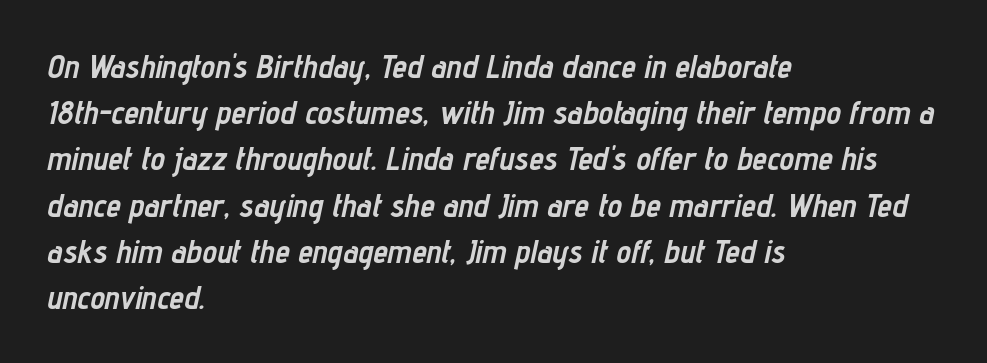
The image shows 33 px semibold, condensed type, italic (leaning right); set left-aligned, normal line spacing (1.4x), normal letter spacing, not underlined; low stroke contrast and a medium x-height.
